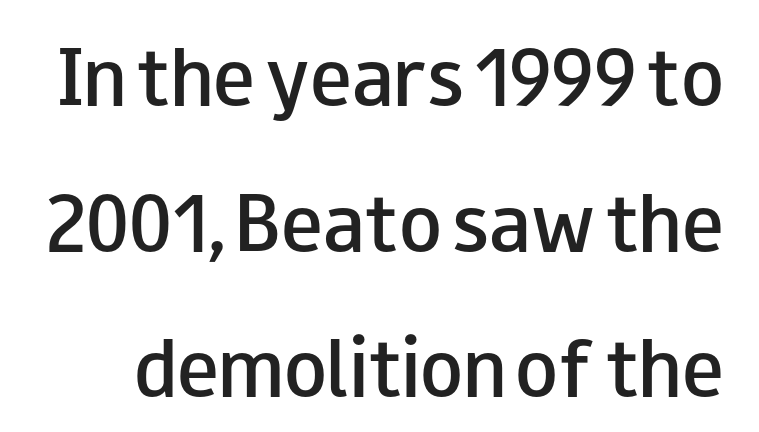
The image shows 70 px semibold, wide sans-serif type, upright; set loose line spacing (2.08x), normal letter spacing, not underlined; low stroke contrast and a small x-height.
